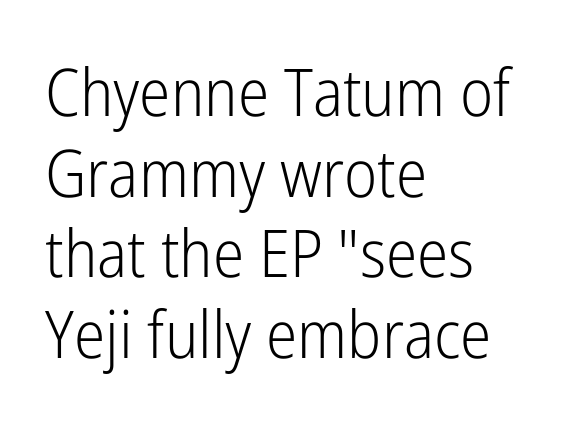
The image shows 66 px light, condensed sans-serif type, upright; set left-aligned, line spacing 1.22x, normal letter spacing, not underlined; low stroke contrast and a medium x-height.
